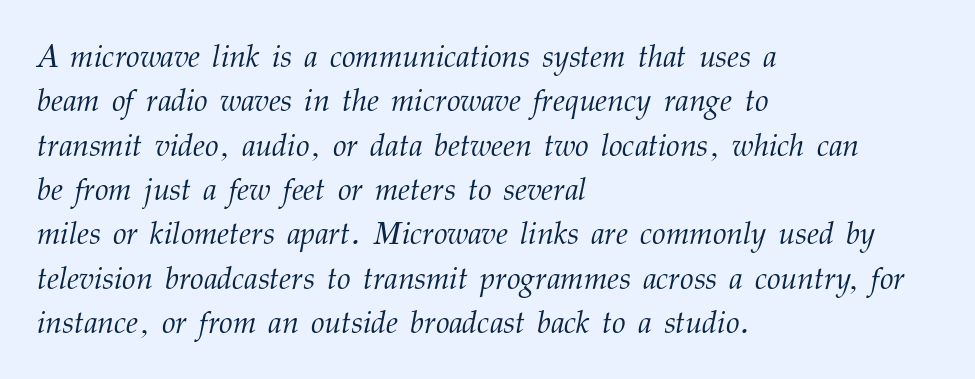
The designer went with a serif here, giving each stem small feet. Letter spacing: default. If you drew a ruler down the left edge, every line would touch it. Do the characters align in a grid? No, the font is proportional. Quick note: italic. Honestly, the row spacing looks completely unremarkable.
